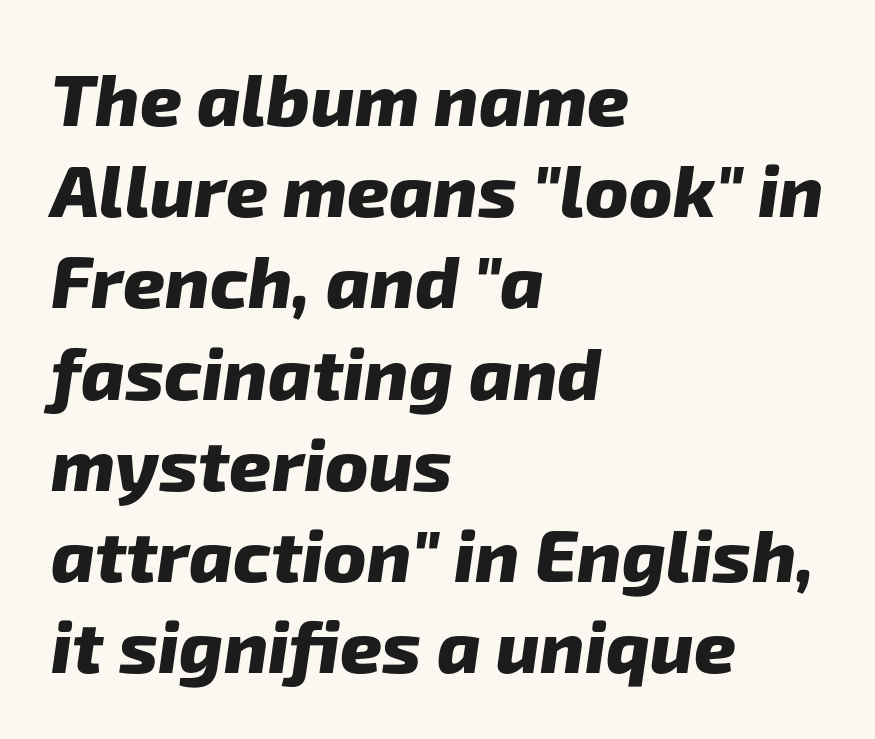
The image shows 73 px heavy sans-serif type; set left-aligned, normal line spacing (1.25x), normal letter spacing, not underlined; low stroke contrast and a medium x-height.
